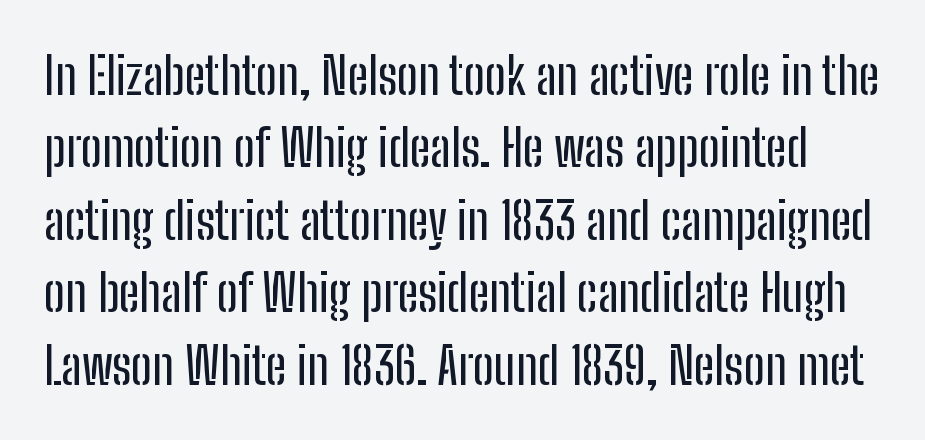
The image shows 51 px condensed sans-serif type, upright; set normal line spacing (1.42x), normal letter spacing, not underlined; low stroke contrast and a medium x-height.
